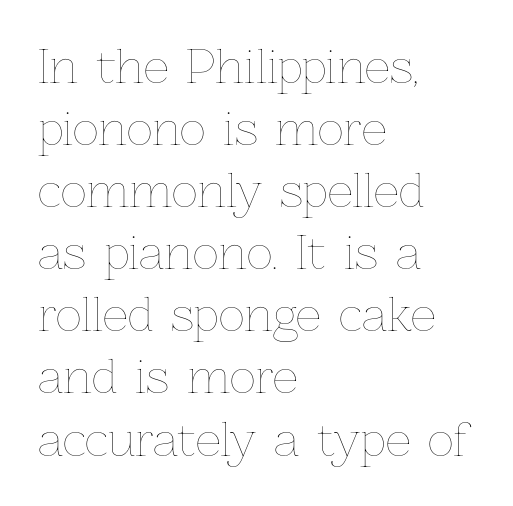
The image shows 45 px thin type, upright; set left-aligned, normal line spacing (1.38x), normal letter spacing, not underlined; low stroke contrast and a medium x-height.
